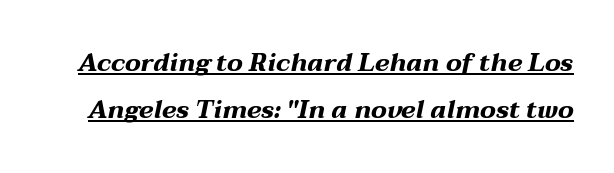
The image shows 25 px bold type, italic (leaning right); set line spacing 1.88x, normal letter spacing, underlined.
